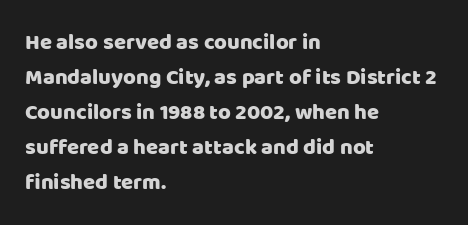
The image shows 22 px text type, upright; set left-aligned, normal line spacing (1.59x), normal letter spacing, not underlined.
